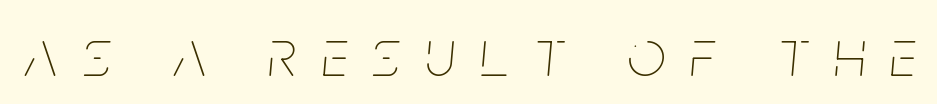
Q: Is the text bold? A: No.
Q: Is the text italic (slanted)? A: Yes, it leans right by about 5 degrees.
Q: Is the text underlined? A: No.
Q: Is the spacing between letters normal or unusually wide? A: Unusually wide.
Q: Width (condensed, normal, or wide)? A: Condensed.
Q: Stroke contrast? A: Low.
Q: x-height? A: Large.
Q: Monospaced? A: No.
